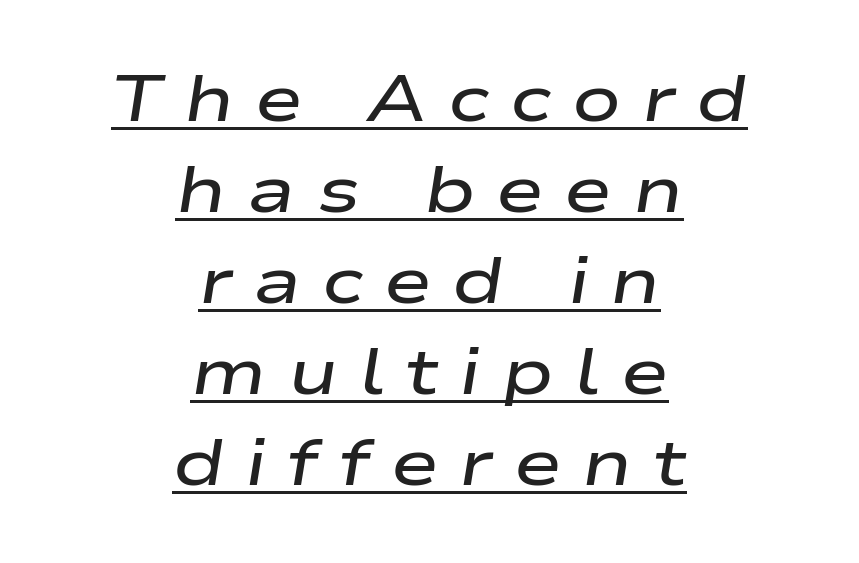
Q: Is the text bold? A: Semi-bold.
Q: Is the text italic (slanted)? A: Yes, it leans right by about 9 degrees.
Q: Is the text underlined? A: Yes.
Q: How is the paragraph aligned? A: Centered.
Q: Is the spacing between letters normal or unusually wide? A: Unusually wide.
Q: Is the spacing between lines tight, normal or loose? A: Normal.
Q: Width (condensed, normal, or wide)? A: Wide.
Q: Stroke contrast? A: Low.
Q: x-height? A: Medium.
Q: Monospaced? A: No.
